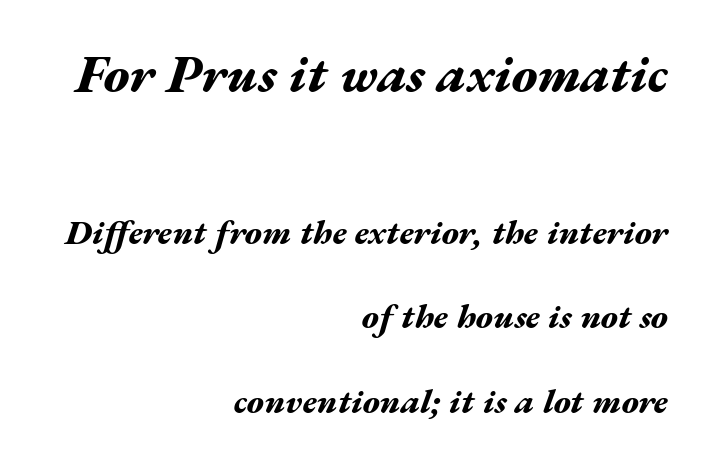
The image shows 53 px bold, wide type, italic (leaning right); set right-aligned, loose line spacing (2.41x), normal letter spacing, not underlined; the first (top) block is 1.51x larger; medium stroke contrast and a medium x-height.
